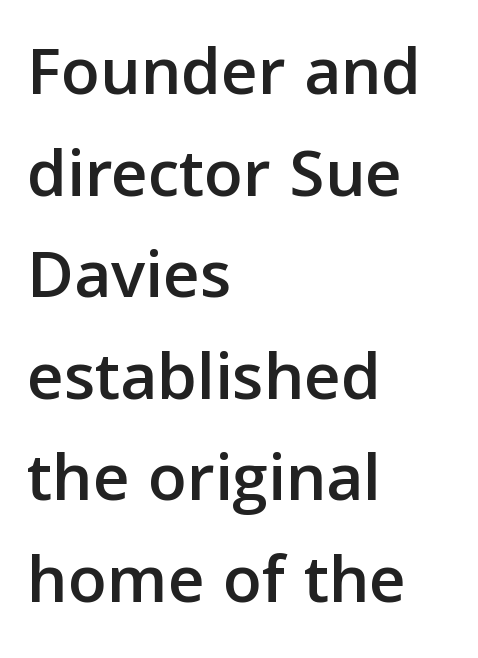
The image shows 71 px sans-serif type, upright; set left-aligned, normal line spacing (1.43x), normal letter spacing, not underlined; low stroke contrast and a medium x-height.
